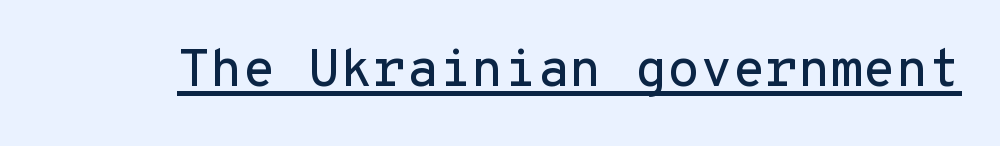
Posture: vertical. The string is rendered with underlining switched on. The type family on display is of the sans-serif kind. Looks like terminal output: every glyph gets an equal slot.
